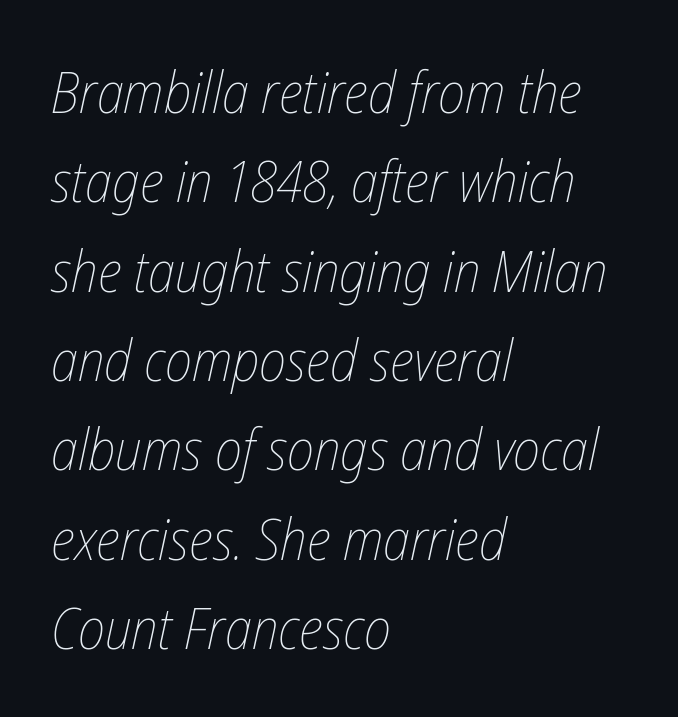
The image shows 58 px thin, condensed type, italic (leaning right); set left-aligned, normal line spacing (1.54x), normal letter spacing, not underlined; low stroke contrast and a medium x-height.
